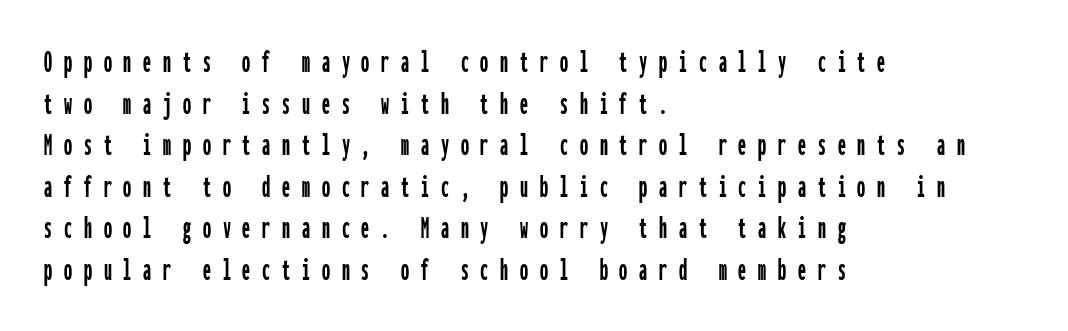
Q: Is the text italic (slanted)? A: No, it is upright.
Q: Is the typeface a serif or a sans-serif typeface? A: Sans-serif.
Q: Is the text underlined? A: No.
Q: How is the paragraph aligned? A: Left-aligned.
Q: Is the spacing between letters normal or unusually wide? A: Unusually wide.
Q: Is the spacing between lines tight, normal or loose? A: Normal.
Q: Width (condensed, normal, or wide)? A: Condensed.
Q: Stroke contrast? A: Low.
Q: x-height? A: Medium.
Q: Monospaced? A: Yes.
